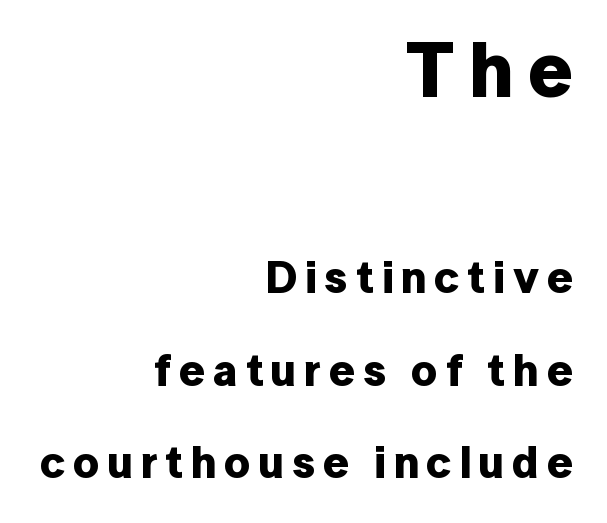
Q: Is the text bold? A: Yes.
Q: Is the text italic (slanted)? A: No, it is upright.
Q: Is the typeface a serif or a sans-serif typeface? A: Sans-serif.
Q: Is the text underlined? A: No.
Q: How is the paragraph aligned? A: Right-aligned.
Q: Is the spacing between lines tight, normal or loose? A: Loose.
Q: Which block of text is set in a larger size, the first (top) or the second (bottom)? A: The first (top) one.
Q: Width (condensed, normal, or wide)? A: Normal.
Q: Stroke contrast? A: Low.
Q: x-height? A: Medium.
Q: Monospaced? A: No.
